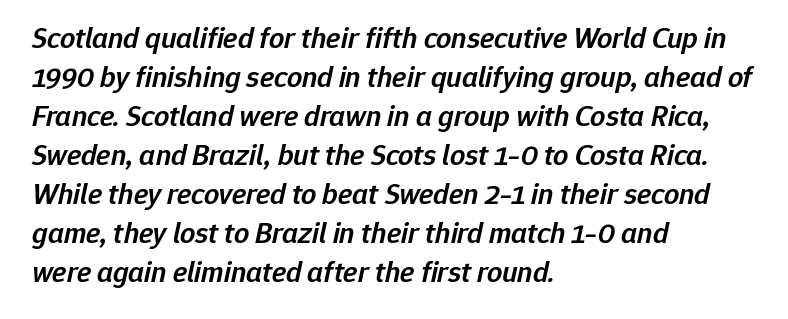
Q: Is the text bold? A: Semi-bold.
Q: Is the text italic (slanted)? A: Yes, it leans right by about 12 degrees.
Q: Is the text underlined? A: No.
Q: How is the paragraph aligned? A: Left-aligned.
Q: Is the spacing between letters normal or unusually wide? A: Normal.
Q: Is the spacing between lines tight, normal or loose? A: Normal.
Q: Width (condensed, normal, or wide)? A: Normal.
Q: Stroke contrast? A: Low.
Q: x-height? A: Medium.
Q: Monospaced? A: No.
